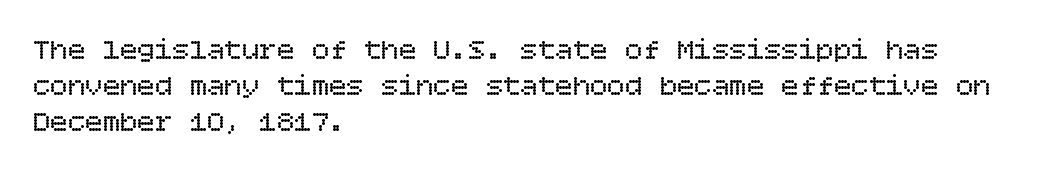
Normally led — the rows are evenly, conventionally spaced. Ink coverage per letter is moderate at most. The baseline area is clear. Nobody touched the tracking dial on this one. This sample is left-justified, so line endings fall wherever the words run out. The axis of the letterforms is exactly vertical.
